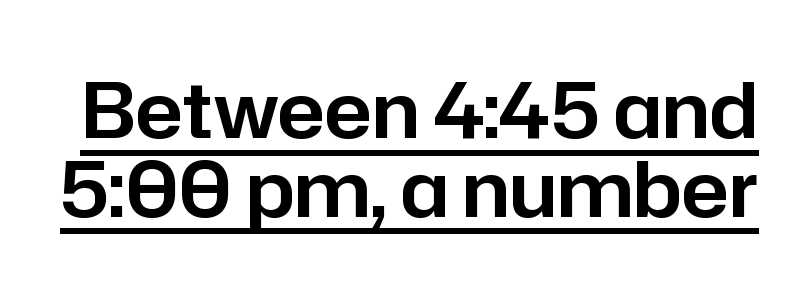
The letters advance in unequal steps, a hallmark of proportional type. Serif or sans? Sans — the stroke terminals are bare. The font's upright variant was chosen for this text. How are the letters spaced? Ordinarily, with no added tracking.
